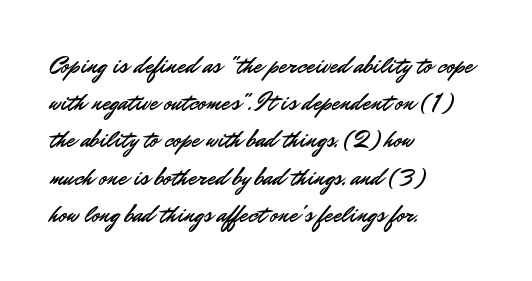
Interline gaps are of average width in this sample. The face used here is rendered with its standard letterfit. Leftover space on each line is placed entirely after the last word. Beneath every word, the page is bare.
